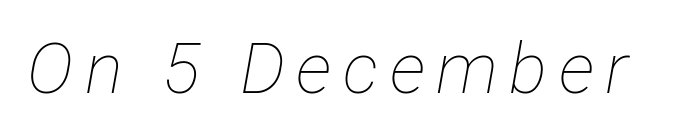
These lines are rendered in a variable-pitch font. Does the lettering tilt? It does — this is italic. The cut favours lightness, reaching ordinary text weight at its darkest. Descenders are the only things crossing below the line.
